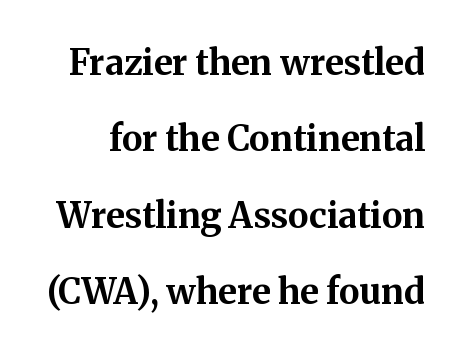
The image shows 35 px bold serif type, upright; set loose line spacing (2.18x), normal letter spacing, not underlined; medium stroke contrast and a medium x-height.
